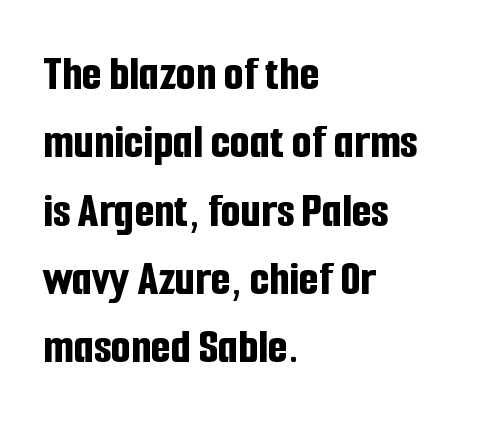
The letters stand upright; this is a roman face. The face used here has the dense, thick strokes of a bold. What's the leading like? Ordinary, nothing unusual. Serif or sans? Sans — the stroke terminals are bare. Honestly, the letter spacing is just normal — you wouldn't notice it.
